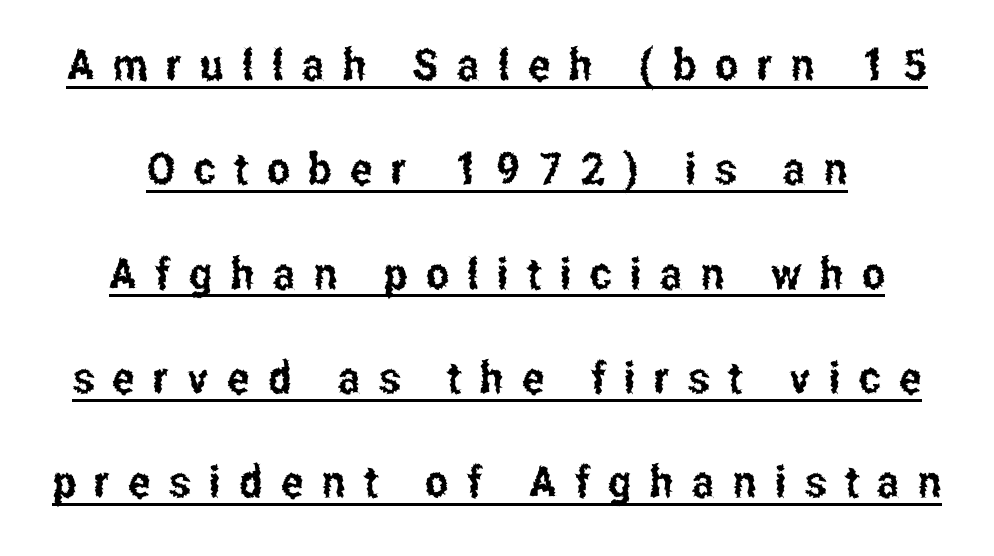
The image shows 44 px condensed sans-serif type, upright; set loose line spacing (2.37x), unusually wide letter spacing (+0.42 em), underlined; low stroke contrast and a medium x-height.
